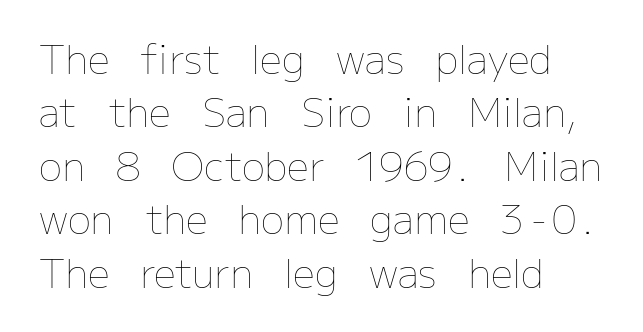
The typesetter chose a ragged-right arrangement here. Nobody touched the tracking dial on this one. Italic: no, the glyphs are upright roman. Stem width sits at or under what a default text font uses. Does the leading feel generous? No, just average.
